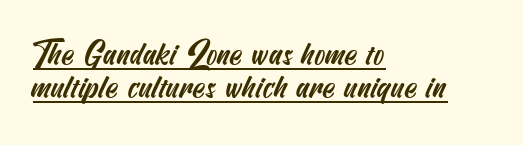
The image shows 32 px condensed sans-serif type; set left-aligned, tight line spacing (1.04x), normal letter spacing, underlined; medium stroke contrast and a small x-height.
